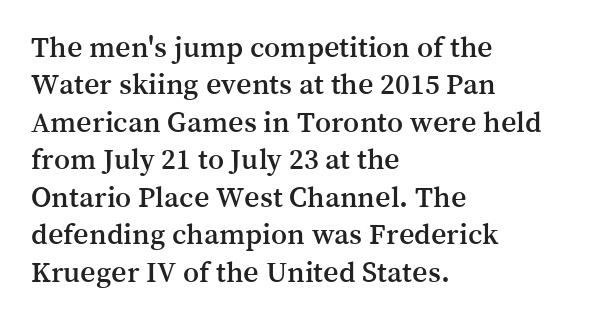
The image shows 30 px serif type, upright; set left-aligned, normal line spacing (1.25x), normal letter spacing, not underlined; medium stroke contrast and a medium x-height.
